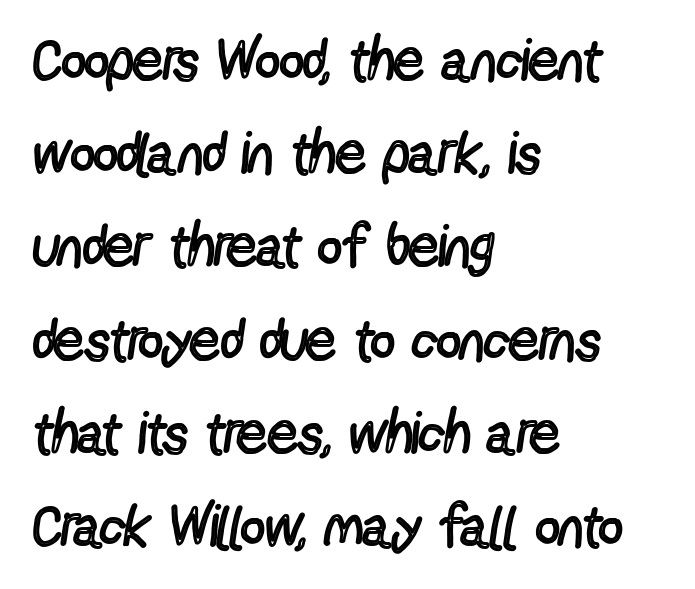
Layout note: lines flush left. The face used here is a sans, in the tradition of grotesques and geometrics. No letter is thick-stroked: the sample isn't bold. Observe the ordinary spacing: letters are neighbours, not strangers. The designer left line spacing at the default.
